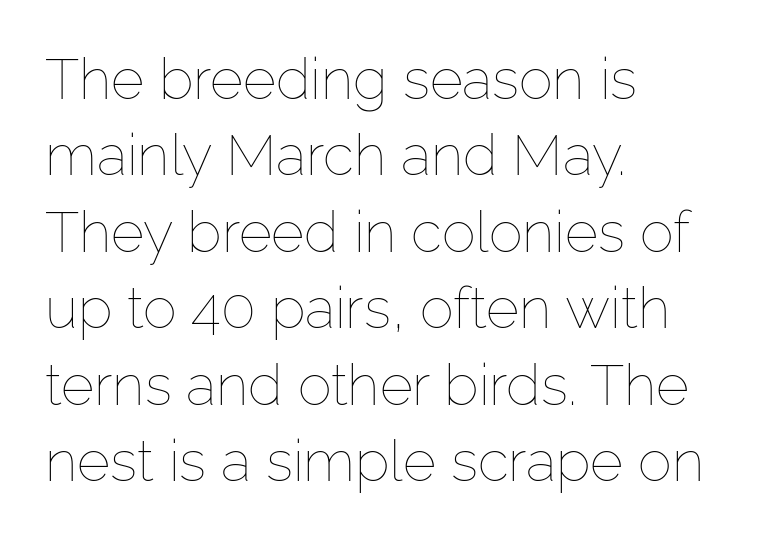
{"italic": "no", "bold": "no", "weight": "thin", "width": "normal", "stroke_contrast": "low", "x_height": "medium", "monospaced": "no", "underline": "no", "align": "left", "line_spacing": "normal", "line_spacing_ratio": 1.34, "letter_spacing": "normal", "letter_spacing_em": 0.0, "glyph_px": 57}
